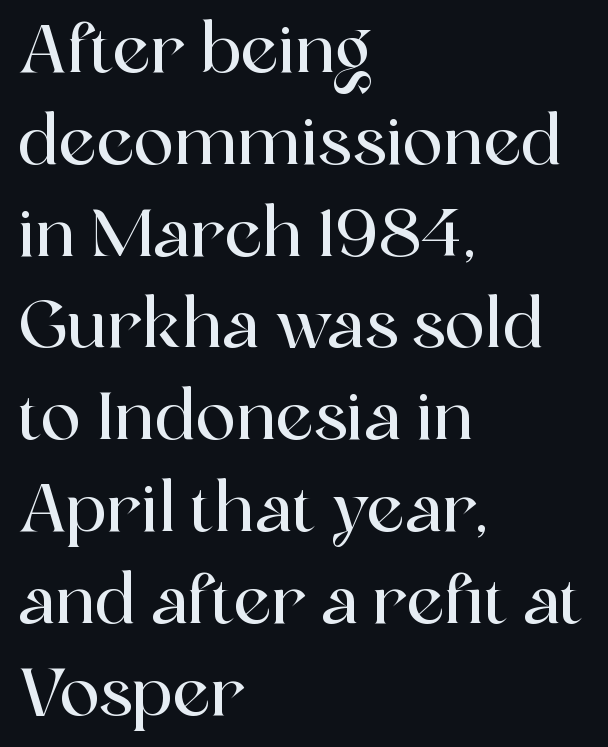
Q: Is the text italic (slanted)? A: No, it is upright.
Q: Is the typeface a serif or a sans-serif typeface? A: Serif.
Q: Is the text underlined? A: No.
Q: How is the paragraph aligned? A: Left-aligned.
Q: Is the spacing between letters normal or unusually wide? A: Normal.
Q: Is the spacing between lines tight, normal or loose? A: Normal.
Q: Width (condensed, normal, or wide)? A: Normal.
Q: x-height? A: Medium.
Q: Monospaced? A: No.
